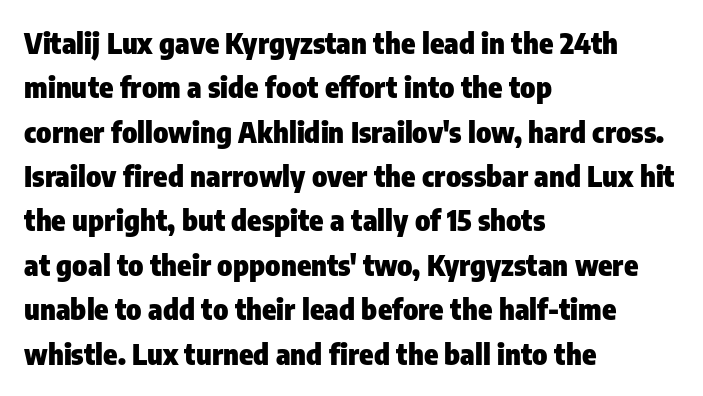
The image shows 29 px heavy, condensed sans-serif type, upright; set left-aligned, normal line spacing (1.53x), normal letter spacing, not underlined; low stroke contrast and a medium x-height.
